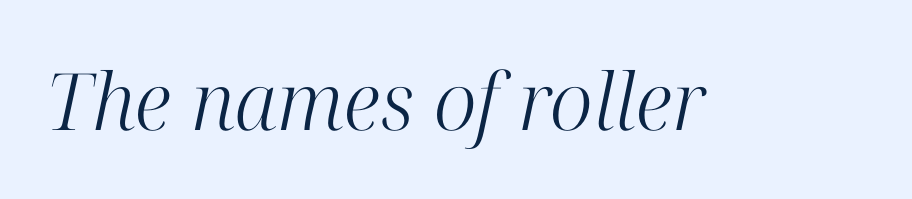
This sample has the flowing, uneven cadence of proportional lettering. Caption: standard tracking, unaltered. The glyphs look as if they've been sheared to an angle. The words here are not underlined. Serif or sans? Serif — the stroke terminals have little feet. These glyphs show unthickened strokes, regular width or finer.
